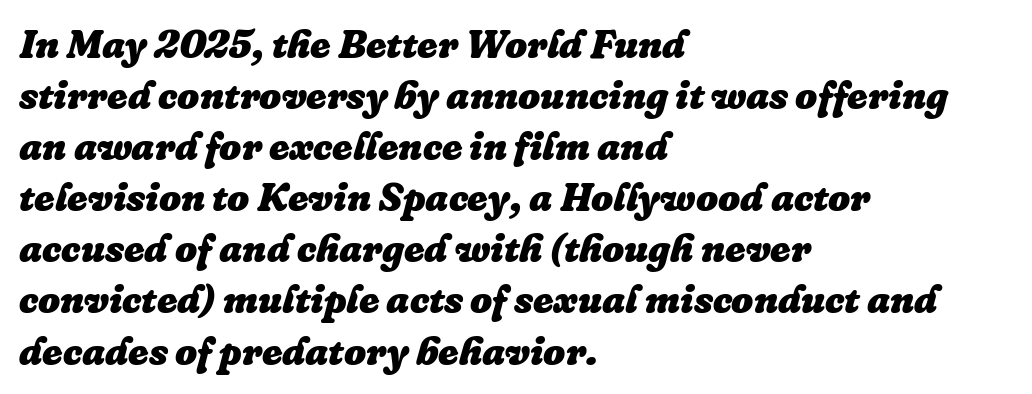
{"italic": "yes", "lean": "right", "slant_degrees": 16, "bold": "yes", "weight": "heavy", "width": "normal", "stroke_contrast": "low", "x_height": "medium", "monospaced": "no", "underline": "no", "align": "left", "line_spacing": "normal", "line_spacing_ratio": 1.31, "letter_spacing": "normal", "letter_spacing_em": 0.0, "glyph_px": 39}
